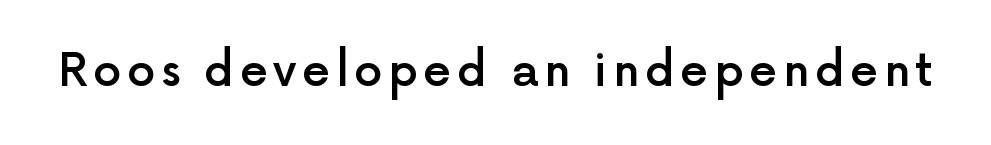
{"serif": "no", "italic": "no", "bold": "semi", "weight": "semibold", "width": "normal", "x_height": "medium", "monospaced": "no", "underline": "no", "glyph_px": 45}
